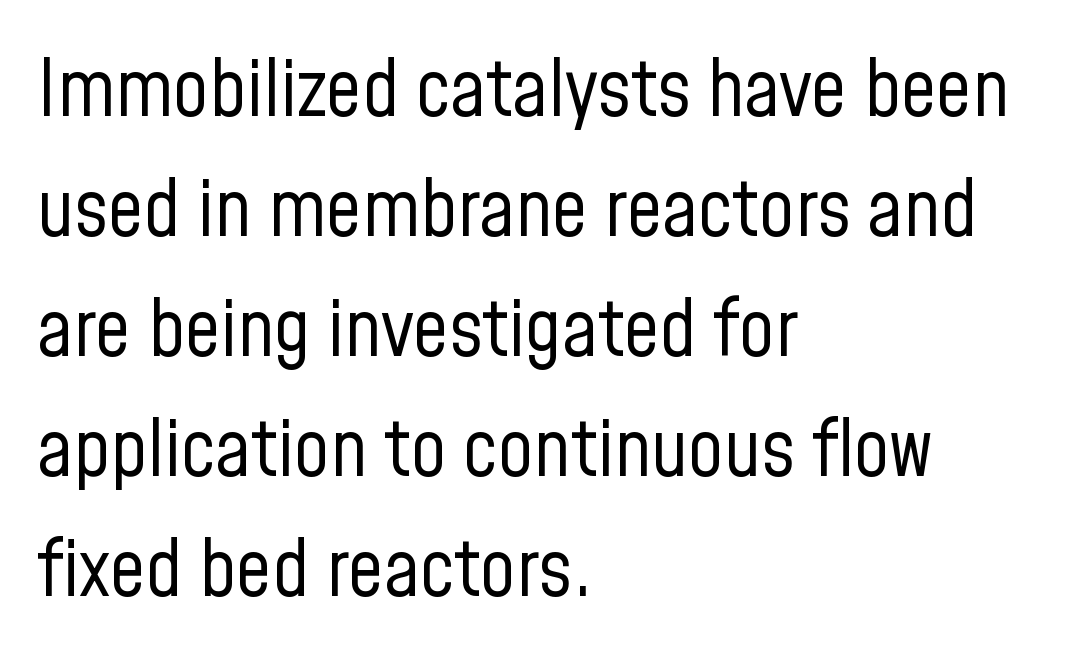
Q: Is the text bold? A: No.
Q: Is the text italic (slanted)? A: No, it is upright.
Q: Is the typeface a serif or a sans-serif typeface? A: Sans-serif.
Q: Is the text underlined? A: No.
Q: How is the paragraph aligned? A: Left-aligned.
Q: Is the spacing between letters normal or unusually wide? A: Normal.
Q: Is the spacing between lines tight, normal or loose? A: Normal.
Q: Width (condensed, normal, or wide)? A: Condensed.
Q: Stroke contrast? A: Low.
Q: x-height? A: Medium.
Q: Monospaced? A: No.
